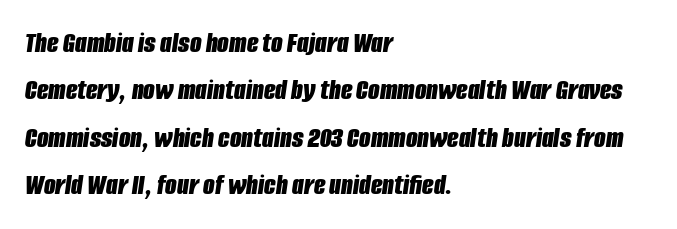
In CSS terms this would be text-align: left. On the weight axis this lands at bold, roughly 700. Note the varied advance widths — an 'i' is clearly narrower than an 'm'. A normal amount of white space separates one row of letters from the next. Words float on clear page, feet unadorned. Students, note that the glyphs here touch the page at normal intervals.
